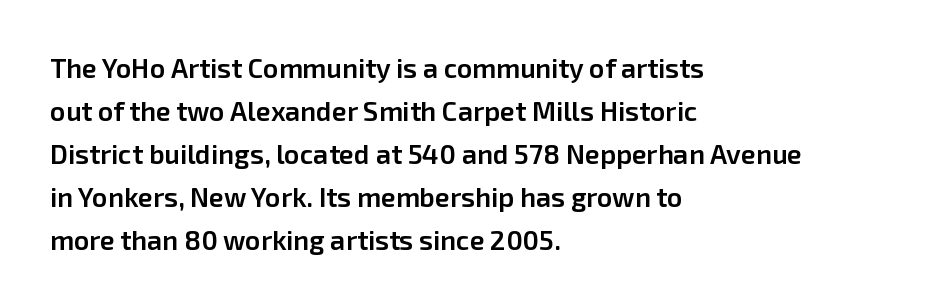
The image shows 27 px text type, upright; set left-aligned, normal line spacing (1.59x), normal letter spacing, not underlined.
